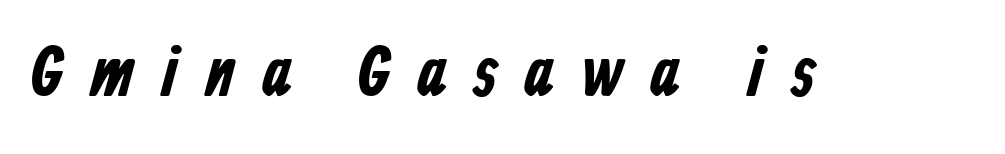
The image shows 71 px bold, condensed sans-serif type; set unusually wide letter spacing (+0.38 em), not underlined; low stroke contrast and a medium x-height.
